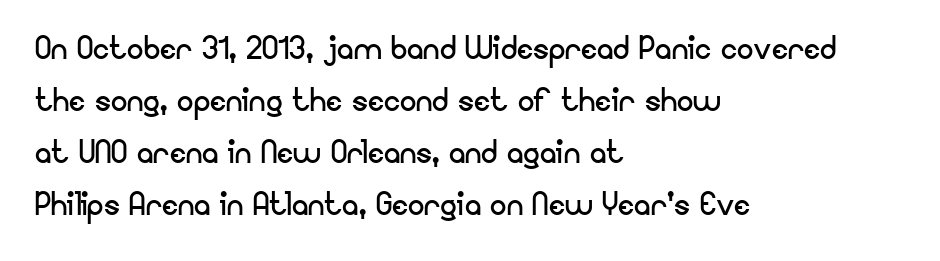
{"serif": "no", "italic": "no", "bold": "no", "weight": "regular", "width": "normal", "stroke_contrast": "low", "x_height": "small", "monospaced": "no", "underline": "no", "align": "left", "line_spacing": "normal", "line_spacing_ratio": 1.27, "letter_spacing": "normal", "letter_spacing_em": 0.0, "glyph_px": 41}
